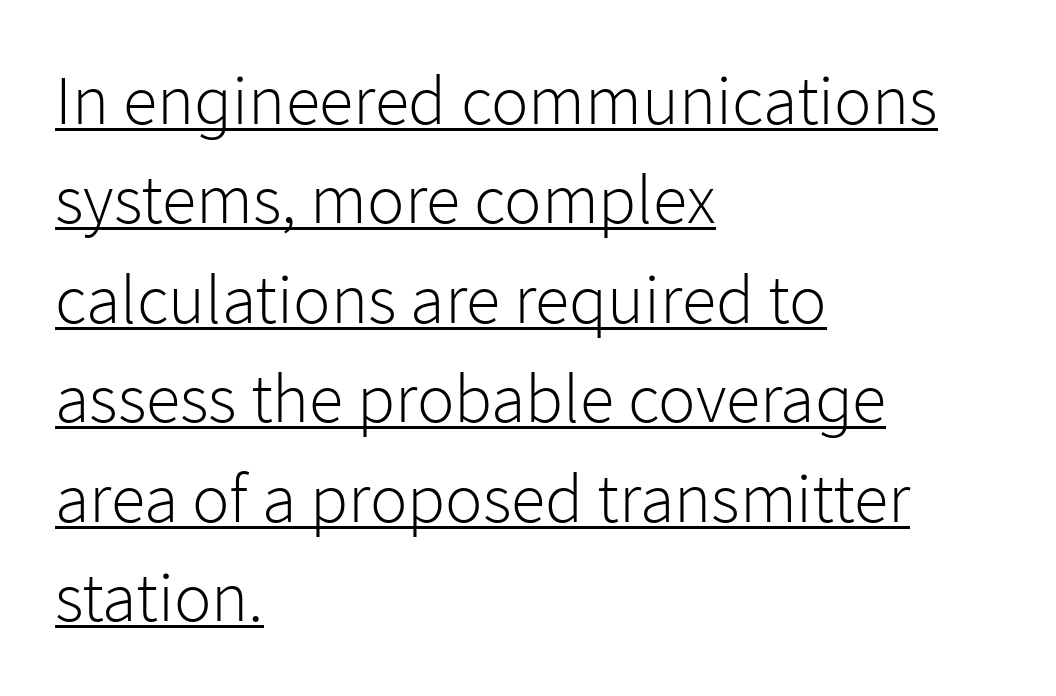
Heft: none added — not bold. The rag falls on the right side of this text block. When letters stand straight like this, we call the style roman or upright. Observe the ordinary spacing: letters are neighbours, not strangers. Do the characters align in a grid? No, the font is proportional. These lines sit exactly where default settings would place them.
